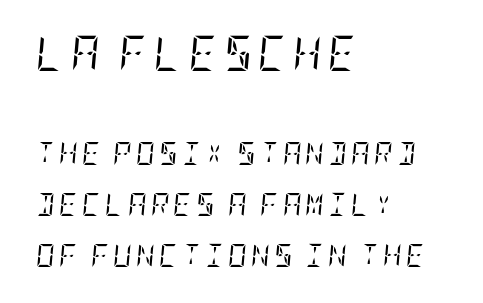
Q: Is the text bold? A: No.
Q: Is the text italic (slanted)? A: Yes, it leans right by about 5 degrees.
Q: Is the typeface a serif or a sans-serif typeface? A: Serif.
Q: Is the text underlined? A: No.
Q: How is the paragraph aligned? A: Left-aligned.
Q: Is the spacing between lines tight, normal or loose? A: Loose.
Q: Which block of text is set in a larger size, the first (top) or the second (bottom)? A: The first (top) one.
Q: Width (condensed, normal, or wide)? A: Condensed.
Q: Stroke contrast? A: Low.
Q: x-height? A: Large.
